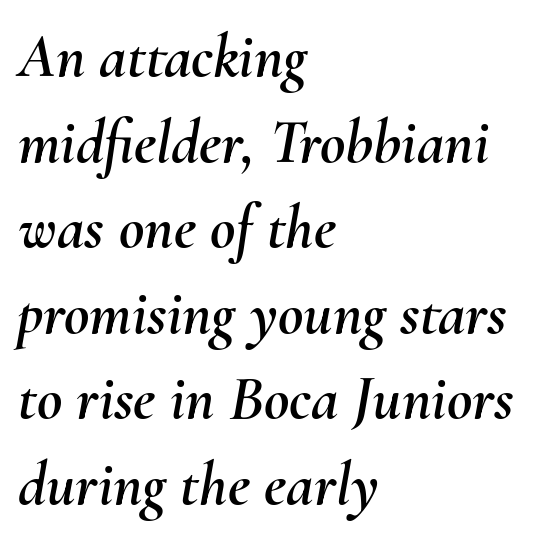
The image shows 62 px text type, italic (leaning right); set left-aligned, normal line spacing (1.38x), normal letter spacing, not underlined; medium stroke contrast and a small x-height.
